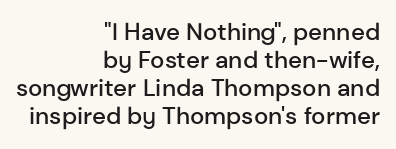
The image shows 24 px text type, upright; set right-aligned, line spacing 1.17x, normal letter spacing, not underlined.
